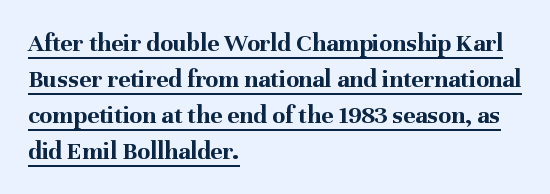
The image shows 26 px bold type, upright; set left-aligned, normal line spacing (1.38x), normal letter spacing, underlined.
